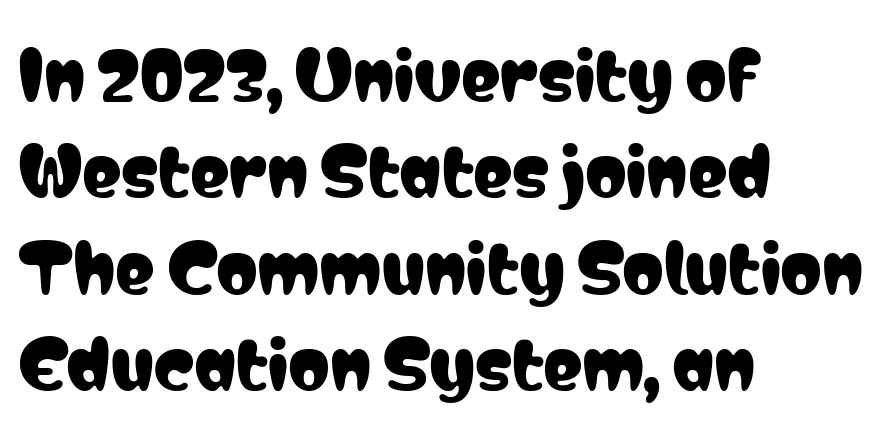
Q: Is the text italic (slanted)? A: No, it is upright.
Q: Is the typeface a serif or a sans-serif typeface? A: Sans-serif.
Q: Is the text underlined? A: No.
Q: How is the paragraph aligned? A: Left-aligned.
Q: Is the spacing between letters normal or unusually wide? A: Normal.
Q: Is the spacing between lines tight, normal or loose? A: Normal.
Q: Width (condensed, normal, or wide)? A: Condensed.
Q: Stroke contrast? A: Low.
Q: x-height? A: Medium.
Q: Monospaced? A: No.
